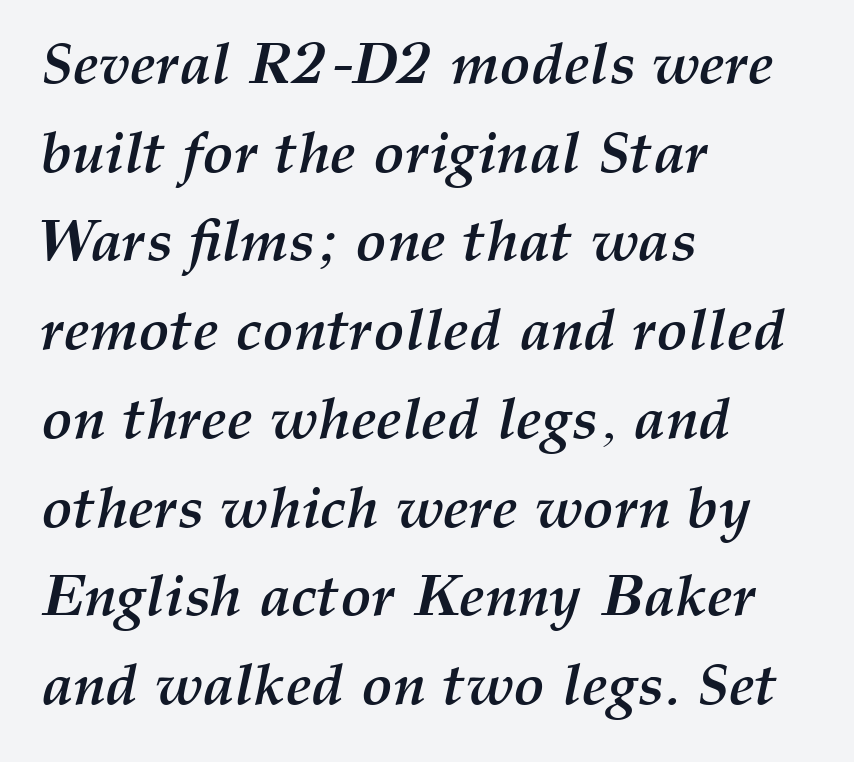
{"italic": "yes", "lean": "right", "slant_degrees": 12, "bold": "yes", "weight": "semibold", "width": "normal", "stroke_contrast": "medium", "x_height": "medium", "monospaced": "no", "underline": "no", "align": "left", "line_spacing": "normal", "line_spacing_ratio": 1.53, "letter_spacing": "normal", "letter_spacing_em": 0.0, "glyph_px": 58}
